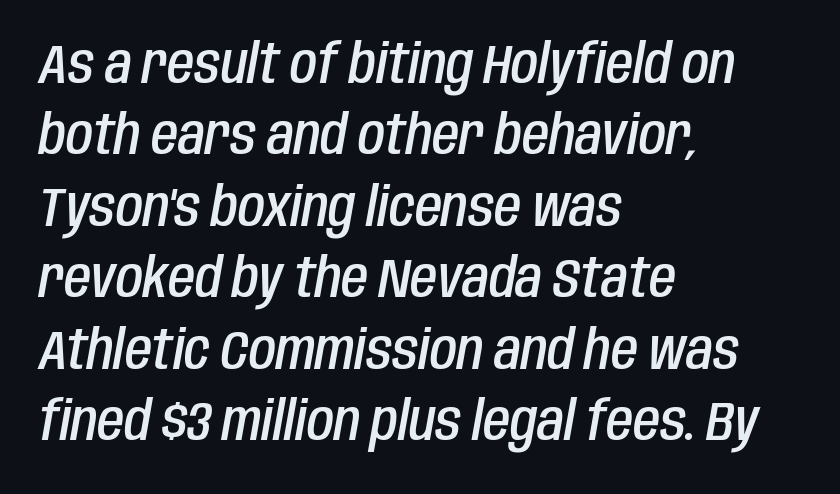
Alignment: flush left. Has an underline been added? It has not. The passage shown stacks its lines at a standard gap. Posture: slanted. The letters sit at their default tracking, neither squeezed nor spread.
